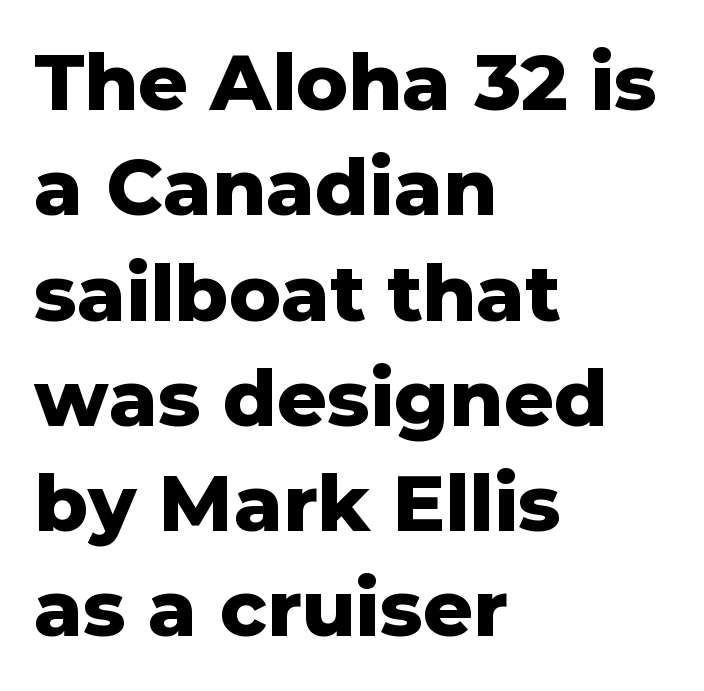
Q: Is the text bold? A: Yes.
Q: Is the text italic (slanted)? A: No, it is upright.
Q: Is the typeface a serif or a sans-serif typeface? A: Sans-serif.
Q: Is the text underlined? A: No.
Q: How is the paragraph aligned? A: Left-aligned.
Q: Is the spacing between letters normal or unusually wide? A: Normal.
Q: Is the spacing between lines tight, normal or loose? A: Normal.
Q: Width (condensed, normal, or wide)? A: Normal.
Q: Stroke contrast? A: Low.
Q: x-height? A: Medium.
Q: Monospaced? A: No.
